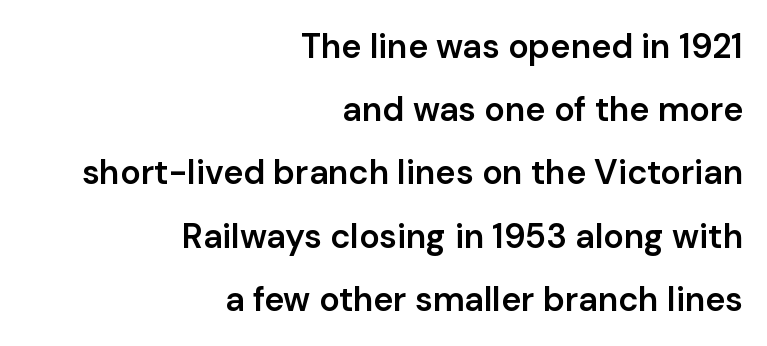
The image shows 34 px semibold sans-serif type, upright; set right-aligned, line spacing 1.86x, normal letter spacing, not underlined; low stroke contrast and a medium x-height.
